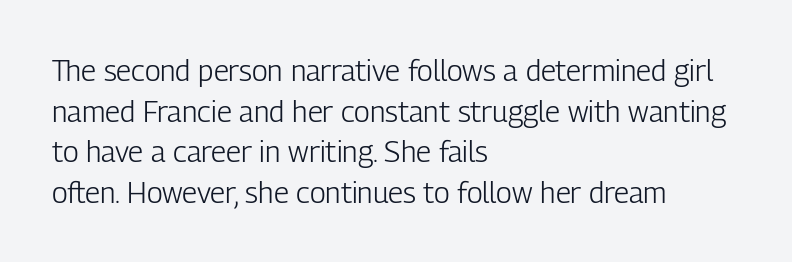
The image shows 29 px light, condensed sans-serif type, upright; set left-aligned, normal line spacing (1.4x), normal letter spacing, not underlined; low stroke contrast and a medium x-height.
